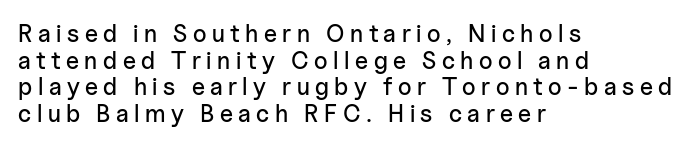
The image shows 24 px text type, upright; set left-aligned, tight line spacing (1.11x), unusually wide letter spacing (+0.23 em), not underlined.
